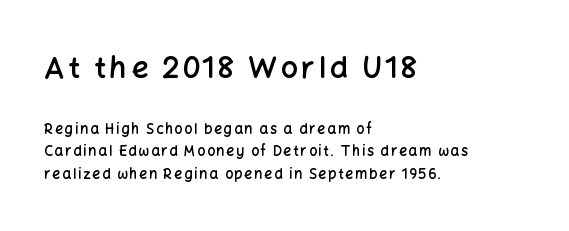
The image shows 30 px semibold sans-serif type, upright; set left-aligned, normal line spacing (1.62x), not underlined; the first (top) block is 2.14x larger; low stroke contrast and a medium x-height.
